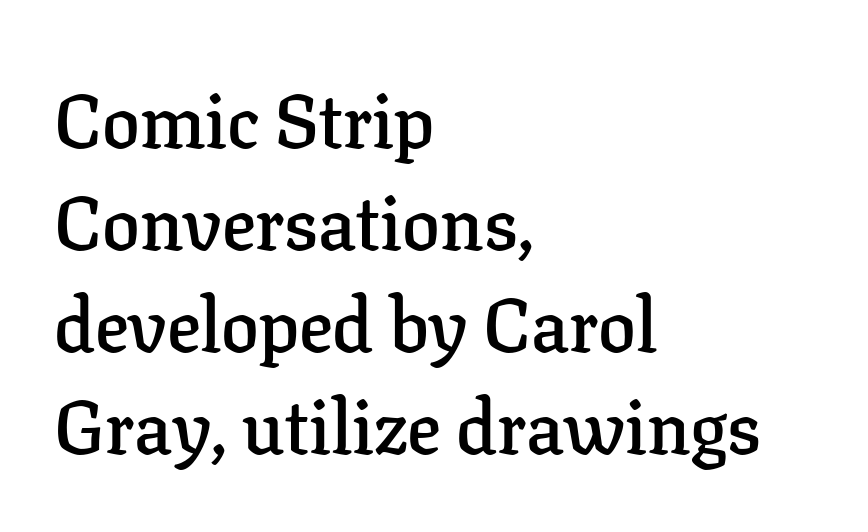
The passage shown is typed in a proportional face where columns would drift. The baseline area is clear. Short and long lines alike share a common starting point at left. Look at the bottom of the vertical strokes: they flare into serifs here. Leading: standard.
